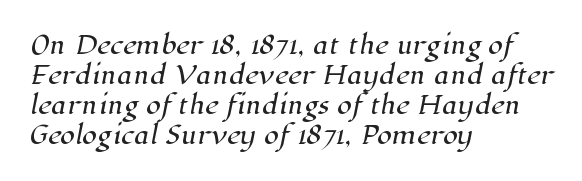
The image shows 24 px text type; set left-aligned, normal line spacing (1.25x), normal letter spacing, not underlined.
